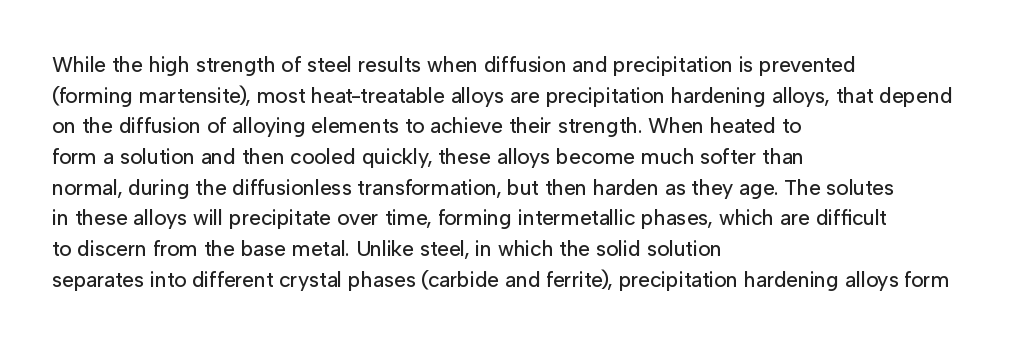
The image shows 21 px text type, upright; set left-aligned, normal line spacing (1.46x), normal letter spacing, not underlined.
